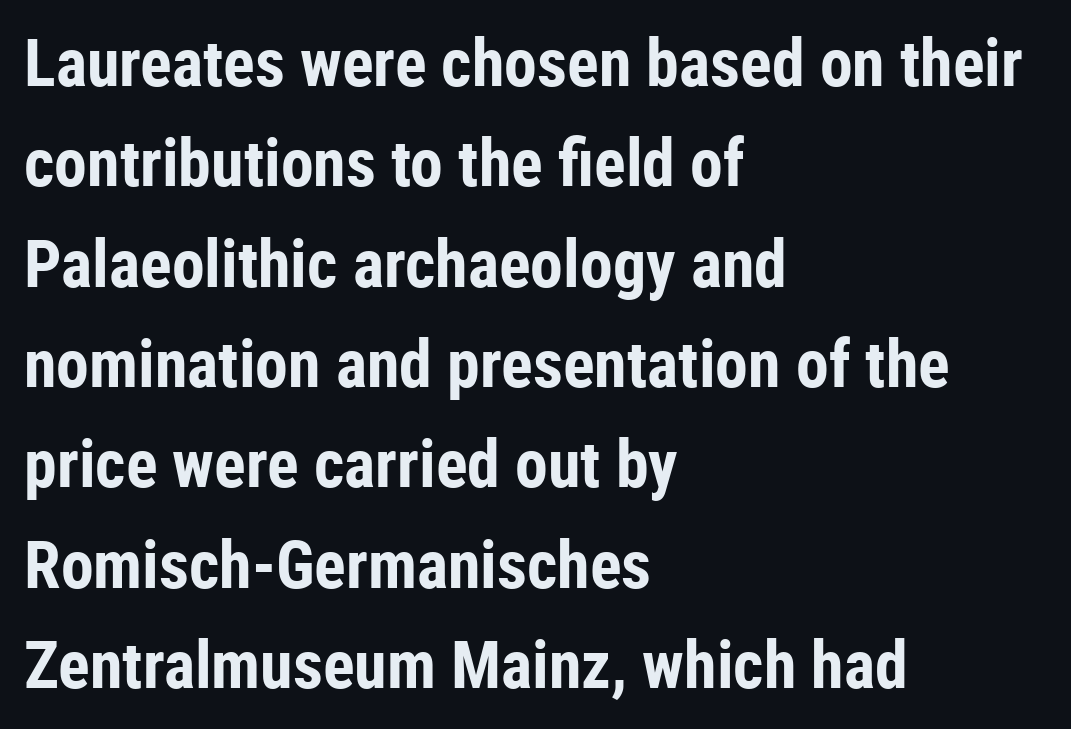
{"serif": "no", "italic": "no", "bold": "yes", "weight": "bold", "width": "condensed", "stroke_contrast": "low", "x_height": "medium", "monospaced": "no", "underline": "no", "align": "left", "line_spacing": "normal", "line_spacing_ratio": 1.52, "letter_spacing": "normal", "letter_spacing_em": 0.0, "glyph_px": 66}
